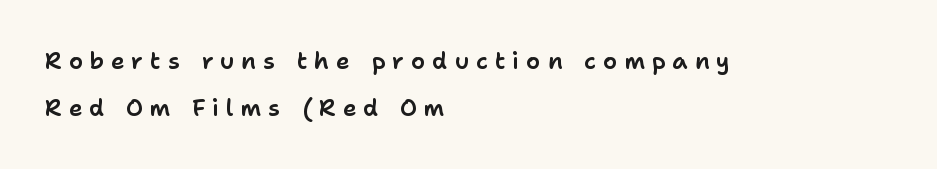
The specimen omits any rule beneath the text block's lines. Vertically, the passage feels expansive, rows floating well apart. The type is letterspaced generously, with wide tracking. Characters remain perfectly vertical along every line. The lines are quadded left.
